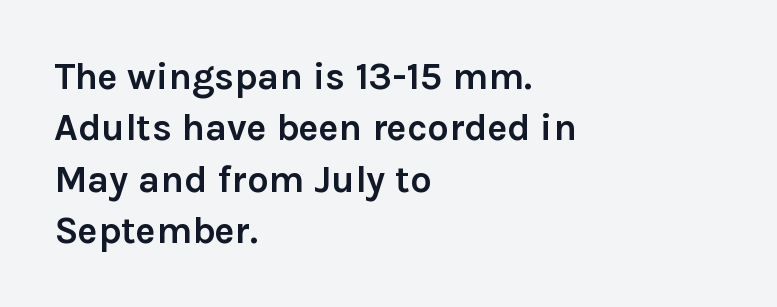
The image shows 38 px semibold sans-serif type, upright; set left-aligned, normal line spacing (1.35x), normal letter spacing, not underlined; a medium x-height.
